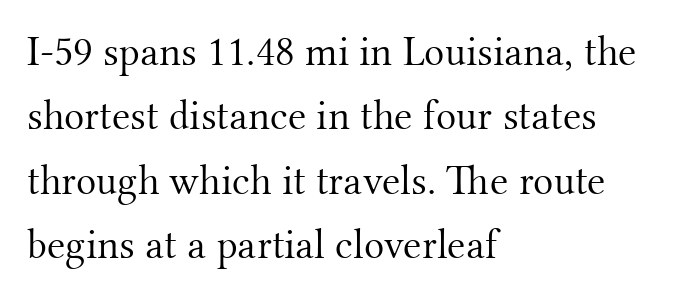
Q: Is the text bold? A: No.
Q: Is the text italic (slanted)? A: No, it is upright.
Q: Is the typeface a serif or a sans-serif typeface? A: Serif.
Q: Is the text underlined? A: No.
Q: How is the paragraph aligned? A: Left-aligned.
Q: Is the spacing between letters normal or unusually wide? A: Normal.
Q: Is the spacing between lines tight, normal or loose? A: Normal.
Q: Width (condensed, normal, or wide)? A: Normal.
Q: Stroke contrast? A: Medium.
Q: x-height? A: Small.
Q: Monospaced? A: No.
